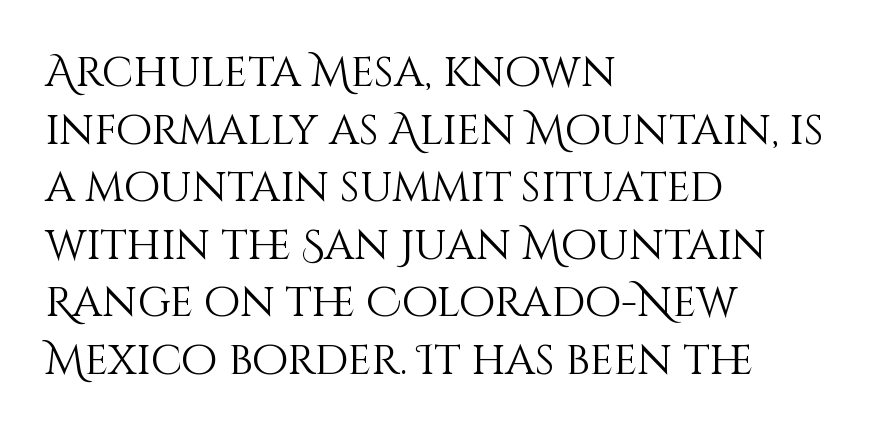
{"italic": "no", "bold": "no", "weight": "light", "width": "normal", "stroke_contrast": "medium", "x_height": "large", "monospaced": "no", "underline": "no", "align": "left", "line_spacing": "normal", "line_spacing_ratio": 1.37, "letter_spacing": "normal", "letter_spacing_em": 0.0, "glyph_px": 42}
